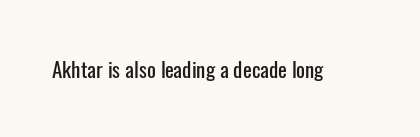
{"italic": "no", "underline": "no", "letter_spacing": "normal", "letter_spacing_em": 0.0, "glyph_px": 21}
